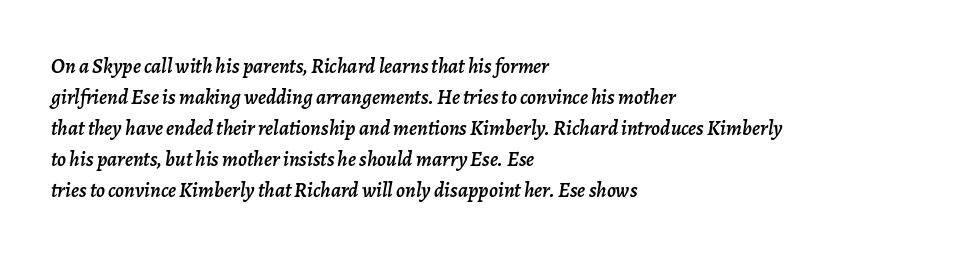
The image shows 21 px text type, italic (leaning right); set left-aligned, normal line spacing (1.48x), normal letter spacing, not underlined.
